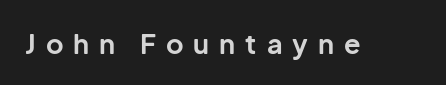
Honestly, the letter spacing is so wide it's the main thing you notice. Weight check: bold — yes, fully. Characters remain perfectly vertical along every line. The space beneath each line is pristine and unruled.
